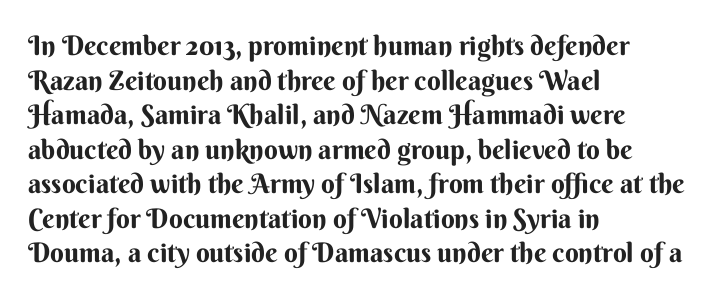
{"italic": "no", "underline": "no", "align": "left", "line_spacing": "normal", "line_spacing_ratio": 1.28, "letter_spacing": "normal", "letter_spacing_em": 0.0, "glyph_px": 27}
